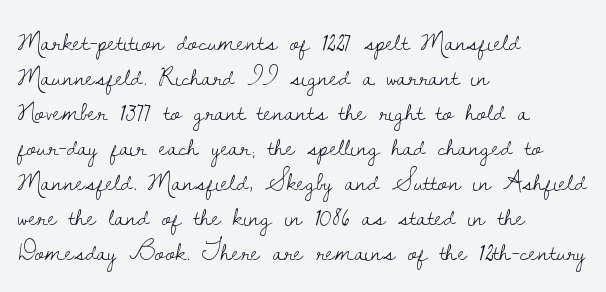
Q: Is the text bold? A: No.
Q: Is the text italic (slanted)? A: Yes.
Q: Is the typeface a serif or a sans-serif typeface? A: Serif.
Q: Is the text underlined? A: No.
Q: How is the paragraph aligned? A: Left-aligned.
Q: Is the spacing between letters normal or unusually wide? A: Normal.
Q: Is the spacing between lines tight, normal or loose? A: Normal.
Q: Width (condensed, normal, or wide)? A: Normal.
Q: Stroke contrast? A: Low.
Q: x-height? A: Small.
Q: Monospaced? A: No.
